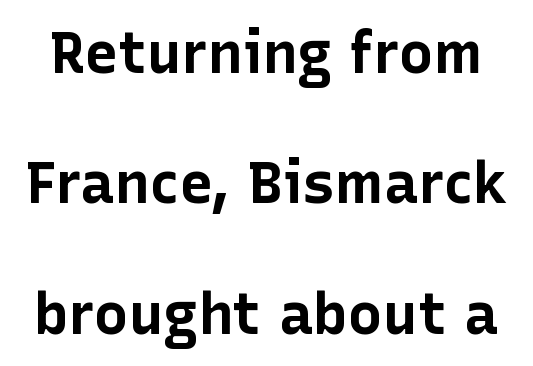
{"serif": "no", "italic": "no", "bold": "yes", "weight": "bold", "width": "normal", "stroke_contrast": "low", "x_height": "medium", "monospaced": "no", "underline": "no", "line_spacing": "loose", "line_spacing_ratio": 2.25, "letter_spacing": "normal", "letter_spacing_em": 0.0, "glyph_px": 58}
